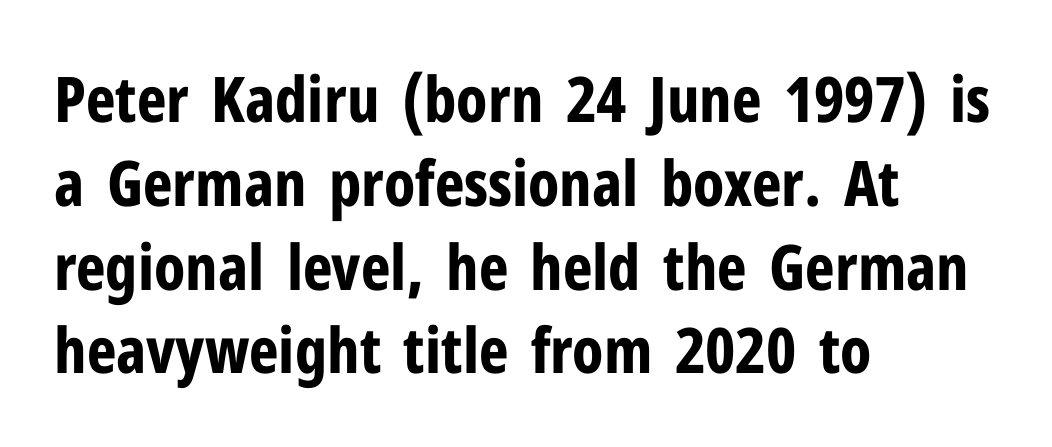
The image shows 63 px bold, condensed sans-serif type, upright; set left-aligned, normal line spacing (1.33x), normal letter spacing, not underlined; low stroke contrast and a medium x-height.
